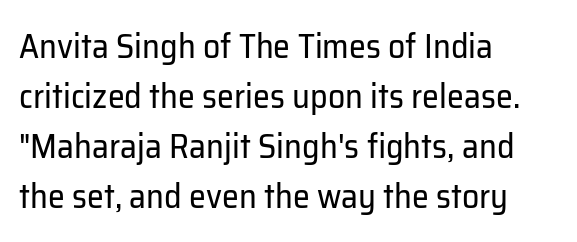
{"serif": "no", "italic": "no", "bold": "no", "weight": "regular", "width": "normal", "stroke_contrast": "low", "x_height": "medium", "monospaced": "no", "underline": "no", "align": "left", "line_spacing": "normal", "line_spacing_ratio": 1.47, "letter_spacing": "normal", "letter_spacing_em": 0.0, "glyph_px": 34}
